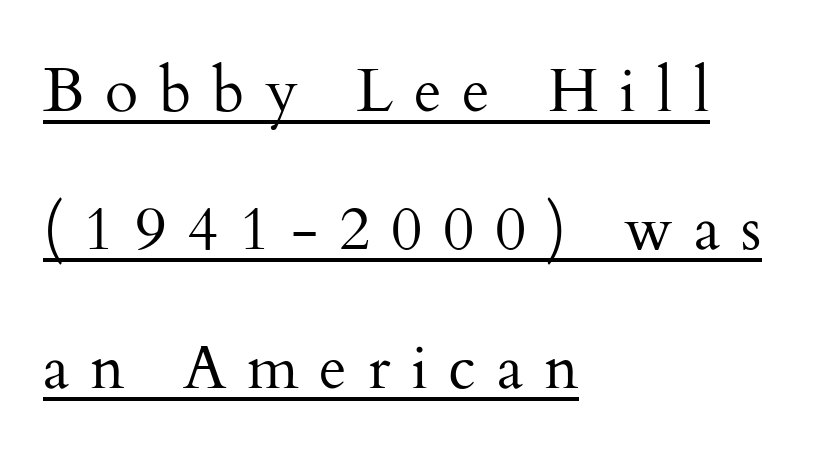
How would I describe the line gaps? Wide and relaxed. Spacing verdict: proportional, widths tailored to each character. Visually the block forms a straight wall on the left and a jagged coastline on the right. Regarding serifs, this sample has them. The characters are drawn with everyday or finer stroke widths. These lines have a slow, spaced-out rhythm from letter to letter.
